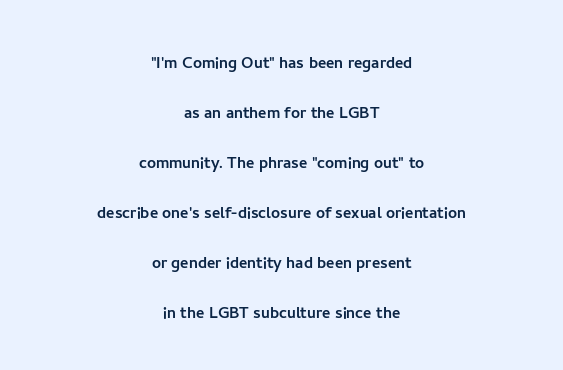
The image shows 20 px text type, upright; set centered, loose line spacing (2.5x), normal letter spacing, not underlined.
